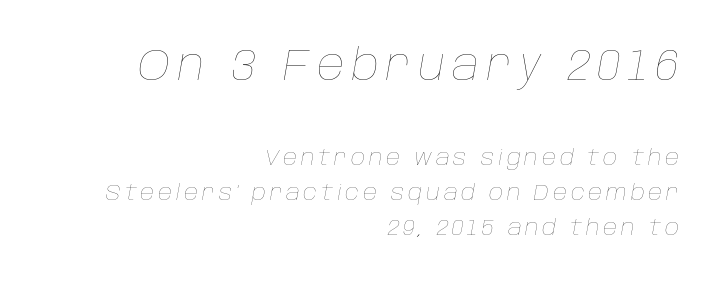
Q: Is the text bold? A: No.
Q: Is the text italic (slanted)? A: Yes, it leans right by about 10 degrees.
Q: Is the text underlined? A: No.
Q: How is the paragraph aligned? A: Right-aligned.
Q: Is the spacing between lines tight, normal or loose? A: Normal.
Q: Which block of text is set in a larger size, the first (top) or the second (bottom)? A: The first (top) one.
Q: Width (condensed, normal, or wide)? A: Normal.
Q: Stroke contrast? A: Low.
Q: x-height? A: Large.
Q: Monospaced? A: No.
